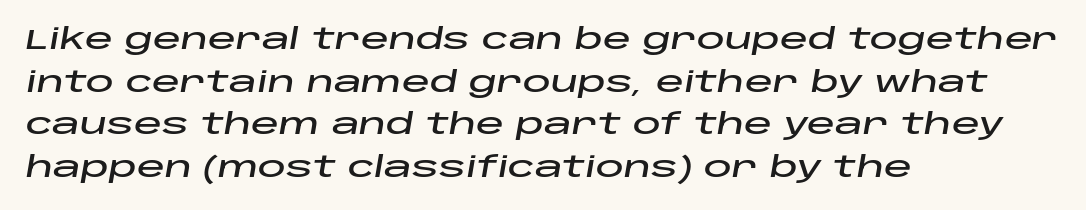
Each line starts at the same left margin while the right side varies. The font's italic variant was chosen for this text. A clean baseline with only descenders dipping below it. Short note: letters normally spaced. Baseline-to-baseline distance is the conventional proportion of letter height. This sample has the flowing, uneven cadence of proportional lettering.
